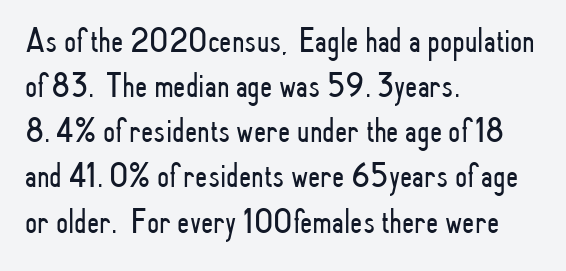
{"serif": "no", "italic": "no", "bold": "no", "weight": "light", "width": "condensed", "stroke_contrast": "low", "x_height": "small", "monospaced": "no", "underline": "no", "align": "left", "line_spacing": "normal", "line_spacing_ratio": 1.29, "letter_spacing": "normal", "letter_spacing_em": 0.0, "glyph_px": 35}
